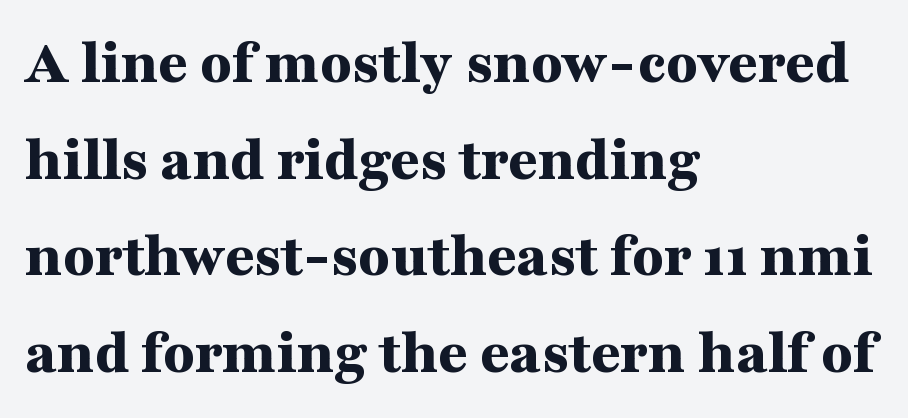
A student would call this left alignment; a typographer would say flush left, rag right. The letters advance in unequal steps, a hallmark of proportional type. Upright lettering throughout. Clear beneath every line of the passage.
